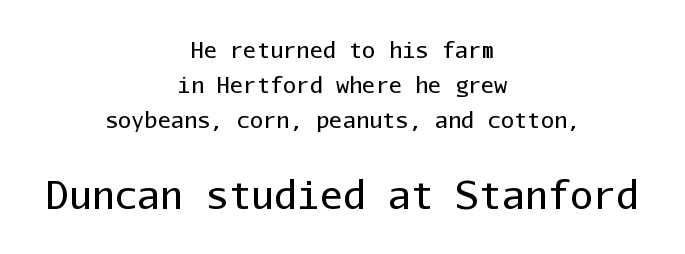
{"serif": "no", "italic": "no", "bold": "no", "weight": "regular", "width": "normal", "stroke_contrast": "low", "x_height": "medium", "monospaced": "yes", "underline": "no", "align": "center", "line_spacing": "normal", "line_spacing_ratio": 1.59, "letter_spacing": "normal", "letter_spacing_em": 0.0, "larger_block": "second", "size_ratio": 1.73, "glyph_px": 38}
